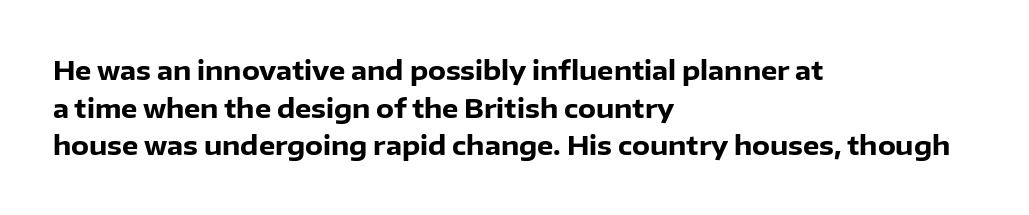
{"italic": "no", "bold": "yes", "underline": "no", "align": "left", "line_spacing": "normal", "line_spacing_ratio": 1.45, "letter_spacing": "normal", "letter_spacing_em": 0.0, "glyph_px": 26}
